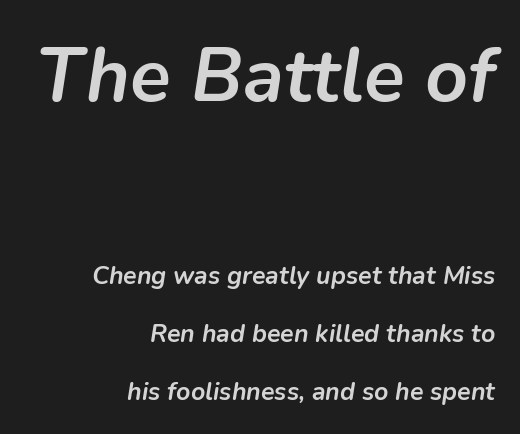
Q: Is the text bold? A: Yes.
Q: Is the text italic (slanted)? A: Yes, it leans right by about 9 degrees.
Q: Is the text underlined? A: No.
Q: How is the paragraph aligned? A: Right-aligned.
Q: Is the spacing between letters normal or unusually wide? A: Normal.
Q: Is the spacing between lines tight, normal or loose? A: Loose.
Q: Which block of text is set in a larger size, the first (top) or the second (bottom)? A: The first (top) one.
Q: Width (condensed, normal, or wide)? A: Normal.
Q: Stroke contrast? A: Low.
Q: x-height? A: Medium.
Q: Monospaced? A: No.
